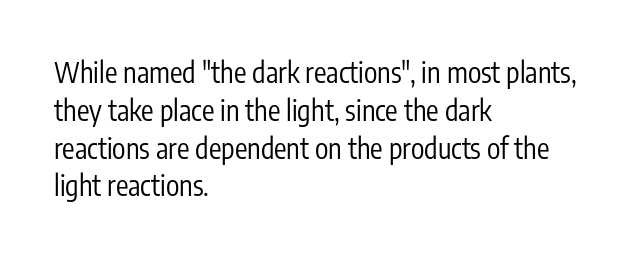
The image shows 28 px regular-weight, condensed sans-serif type, upright; set left-aligned, normal line spacing (1.35x), normal letter spacing, not underlined; low stroke contrast and a medium x-height.
